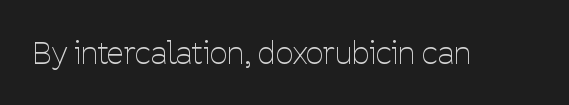
{"serif": "no", "italic": "no", "bold": "no", "weight": "thin", "width": "condensed", "stroke_contrast": "low", "x_height": "medium", "monospaced": "no", "underline": "no", "letter_spacing": "normal", "letter_spacing_em": 0.0, "glyph_px": 31}
